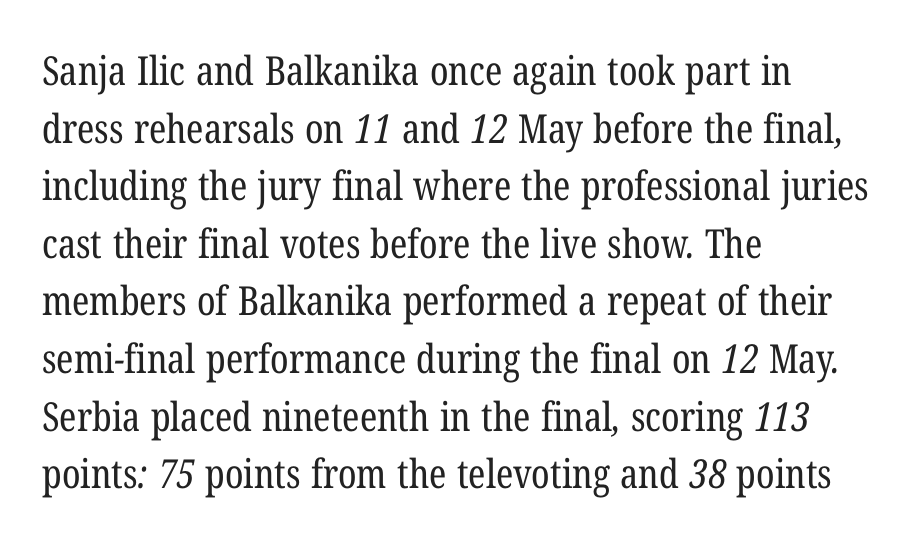
Reading down the block, your eye returns to a fixed left position each line. Weight: not bold — regular or lighter. The gaps between neighbouring characters are ordinary and unremarkable. Do the characters align in a grid? No, the font is proportional. Each new line begins a customary step beneath the previous one.
